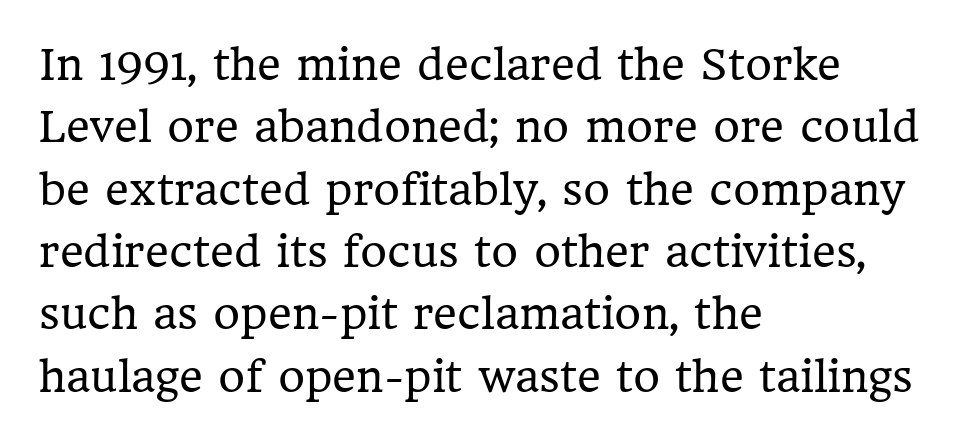
The image shows 41 px regular-weight serif type, upright; set left-aligned, normal line spacing (1.52x), normal letter spacing, not underlined; low stroke contrast and a medium x-height.
